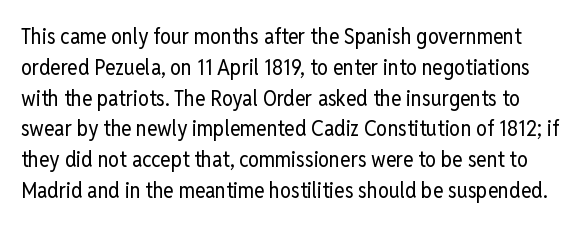
The image shows 22 px text type, upright; set normal line spacing (1.4x), normal letter spacing, not underlined.
